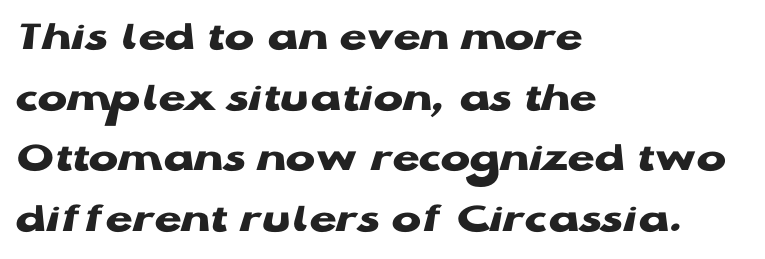
Q: Is the text bold? A: Yes.
Q: Is the text italic (slanted)? A: No, it is upright.
Q: Is the typeface a serif or a sans-serif typeface? A: Sans-serif.
Q: Is the text underlined? A: No.
Q: How is the paragraph aligned? A: Left-aligned.
Q: Is the spacing between letters normal or unusually wide? A: Normal.
Q: Is the spacing between lines tight, normal or loose? A: Normal.
Q: Width (condensed, normal, or wide)? A: Wide.
Q: Stroke contrast? A: Low.
Q: x-height? A: Medium.
Q: Monospaced? A: No.
